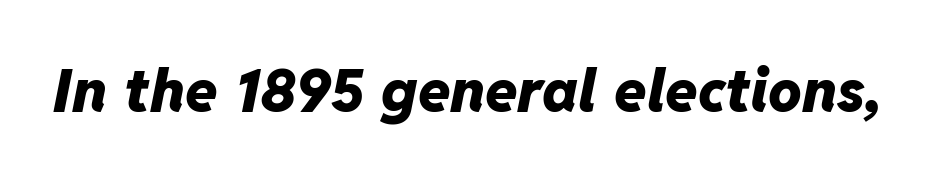
Glyph-to-glyph distance matches everyday printed text. No word sits above an underline. Think of a printed novel: that variable character pitch is what you see here. Yep, that's italic — everything's leaning.
